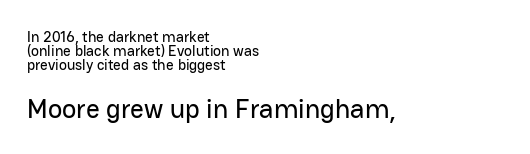
The image shows 27 px text type, upright; set left-aligned, tight line spacing (0.95x), normal letter spacing, not underlined; the second (bottom) block is 1.8x larger.
